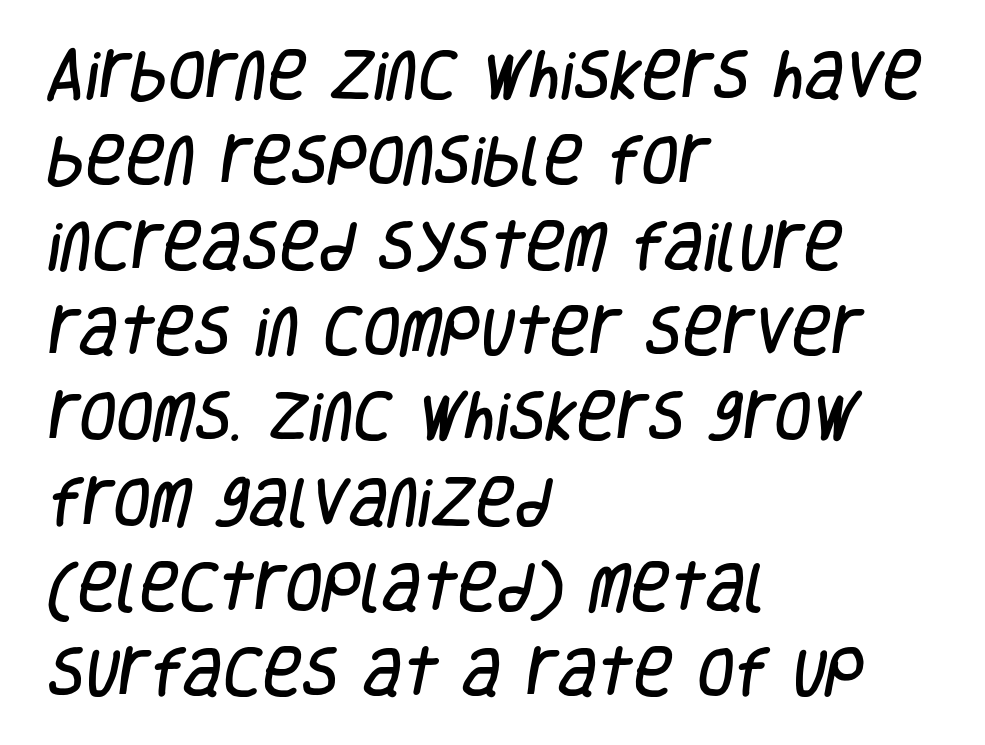
The image shows 54 px condensed sans-serif type; set left-aligned, normal line spacing (1.58x), normal letter spacing, not underlined; low stroke contrast and a large x-height.
